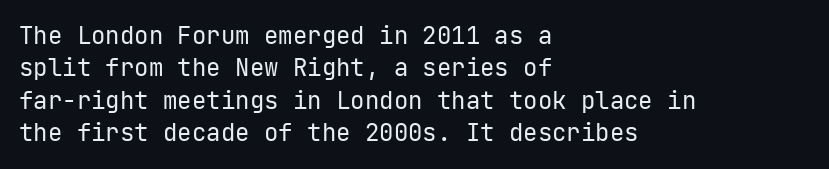
The typesetter chose a ragged-right arrangement here. In terms of letterspacing, this is plain default setting. Descenders hang freely into open space. A typesetter would call this leading conventional body-copy spacing. Stems and bowls with no extra thickness — not bold.
